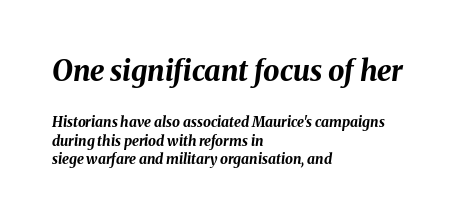
{"italic": "yes", "lean": "right", "slant_degrees": 8, "bold": "yes", "weight": "bold", "width": "normal", "stroke_contrast": "medium", "x_height": "medium", "monospaced": "no", "underline": "no", "align": "left", "line_spacing": "normal", "line_spacing_ratio": 1.32, "letter_spacing": "normal", "letter_spacing_em": 0.0, "larger_block": "first", "size_ratio": 2.07, "glyph_px": 29}
